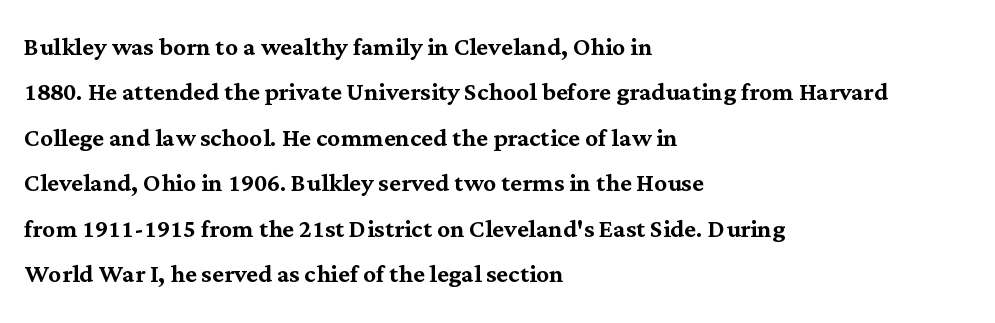
The image shows 32 px serif type, upright; set left-aligned, normal line spacing (1.42x), normal letter spacing, not underlined; medium stroke contrast and a medium x-height.
